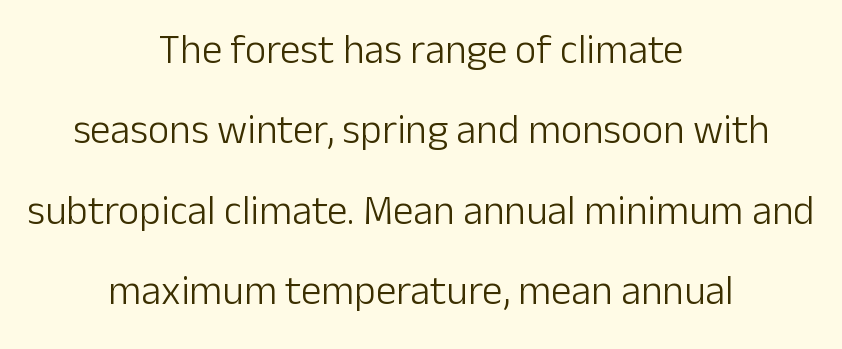
{"serif": "no", "italic": "no", "bold": "no", "weight": "light", "width": "normal", "stroke_contrast": "low", "x_height": "medium", "monospaced": "no", "underline": "no", "align": "center", "line_spacing": "loose", "line_spacing_ratio": 1.96, "letter_spacing": "normal", "letter_spacing_em": 0.0, "glyph_px": 41}
